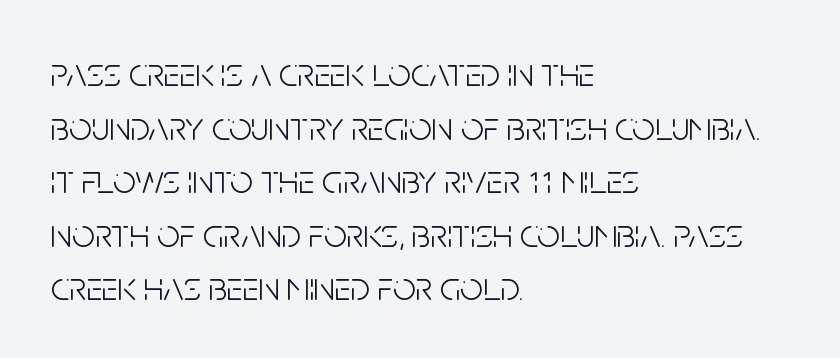
The image shows 40 px light, condensed sans-serif type, upright; set left-aligned, normal line spacing (1.34x), normal letter spacing, not underlined; low stroke contrast and a large x-height.
